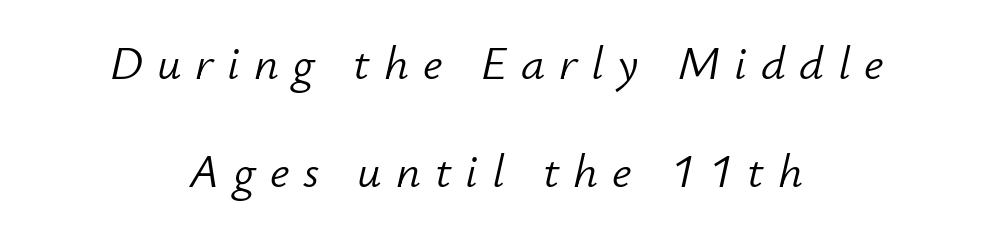
The image shows 48 px light type, italic (leaning right); set centered, loose line spacing (2.26x), unusually wide letter spacing (+0.29 em), not underlined; low stroke contrast and a small x-height.
